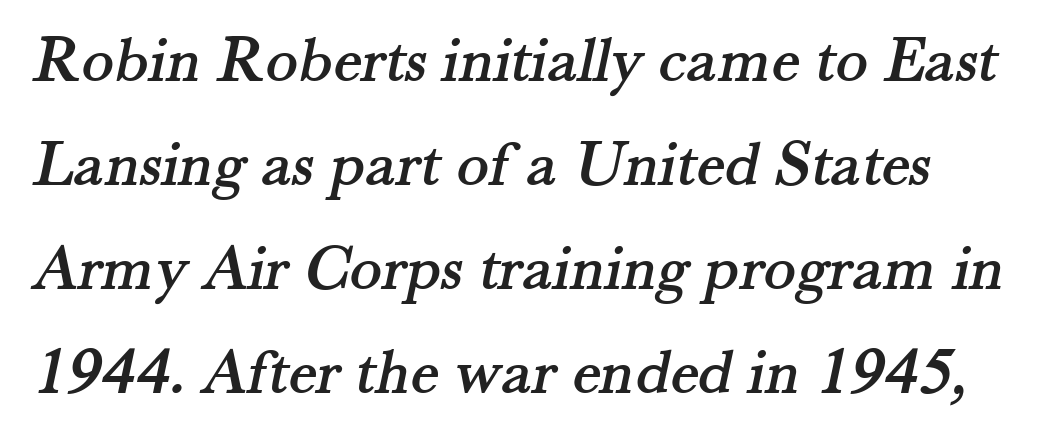
Is this a fixed-width face? No — the glyphs have proportional, varying widths. Examine the stroke ends and you'll spot serifs. These lines are set flush left with a ragged right edge. Students, observe: this is what conventionally led text looks like. Plain, unruled lines of type. No extra tracking has been applied to these lines.
